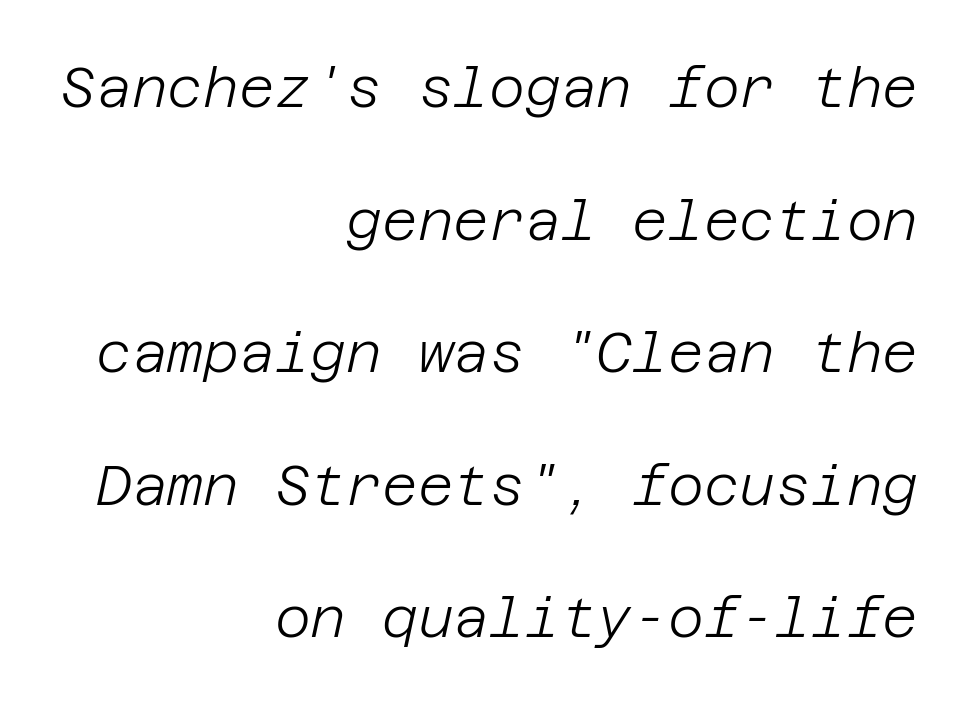
The image shows 55 px light type, italic (leaning right); set right-aligned, loose line spacing (2.41x), normal letter spacing, not underlined; low stroke contrast and a large x-height.
